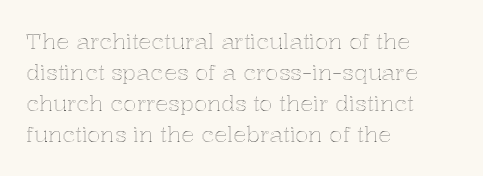
The image shows 22 px text type, upright; set left-aligned, normal line spacing (1.41x), normal letter spacing, not underlined.
